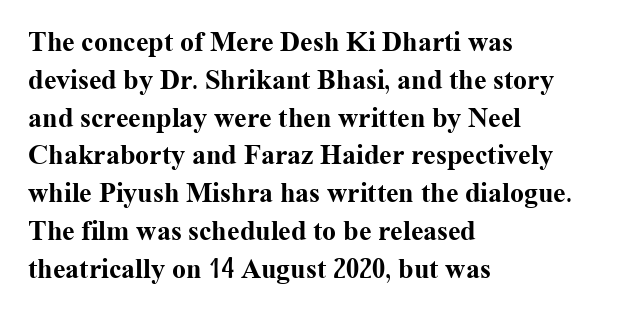
The image shows 28 px bold serif type, upright; set left-aligned, normal line spacing (1.35x), normal letter spacing, not underlined; medium stroke contrast and a medium x-height.
